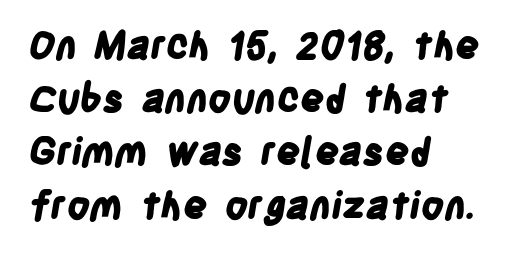
Q: Is the text bold? A: Yes.
Q: Is the typeface a serif or a sans-serif typeface? A: Sans-serif.
Q: Is the text underlined? A: No.
Q: How is the paragraph aligned? A: Left-aligned.
Q: Is the spacing between letters normal or unusually wide? A: Normal.
Q: Is the spacing between lines tight, normal or loose? A: Normal.
Q: Width (condensed, normal, or wide)? A: Condensed.
Q: Stroke contrast? A: Low.
Q: x-height? A: Large.
Q: Monospaced? A: No.
